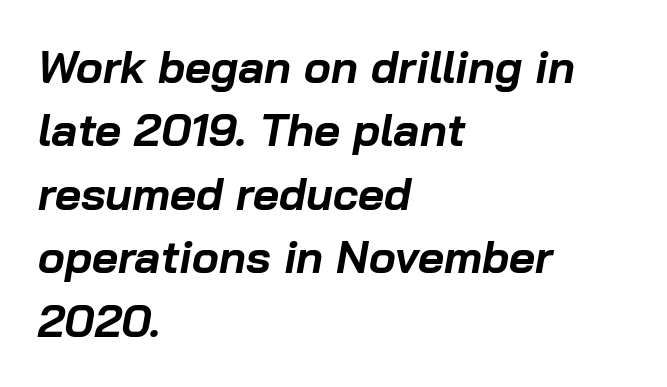
Where is the straight margin? On the left. The rendering uses natural spacing where letterforms have individual widths. Does the leading feel generous? No, just average. Notice how the stems are inclined rather than vertical — that's the hallmark of italics. The line texture is even and compact thanks to regular tracking. Decoration check: the copy has no underline.
